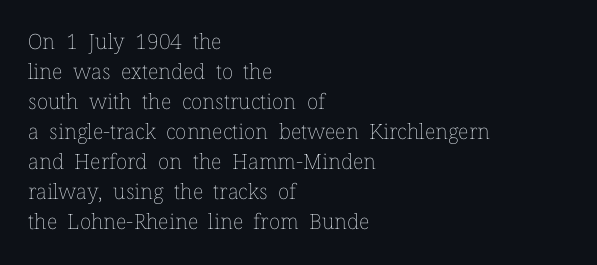
{"italic": "no", "bold": "no", "underline": "no", "align": "left", "line_spacing": "normal", "line_spacing_ratio": 1.43, "letter_spacing": "normal", "letter_spacing_em": 0.0, "glyph_px": 21}
